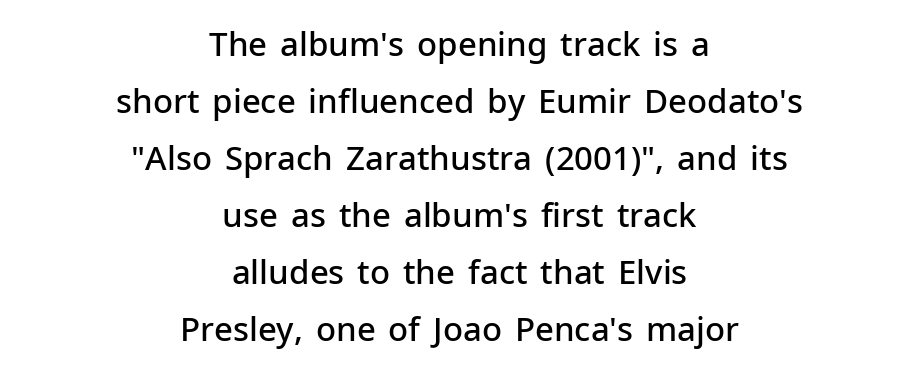
Q: Is the text bold? A: Semi-bold.
Q: Is the text italic (slanted)? A: No, it is upright.
Q: Is the typeface a serif or a sans-serif typeface? A: Sans-serif.
Q: Is the text underlined? A: No.
Q: How is the paragraph aligned? A: Centered.
Q: Is the spacing between letters normal or unusually wide? A: Normal.
Q: Width (condensed, normal, or wide)? A: Normal.
Q: Stroke contrast? A: Low.
Q: x-height? A: Medium.
Q: Monospaced? A: No.
